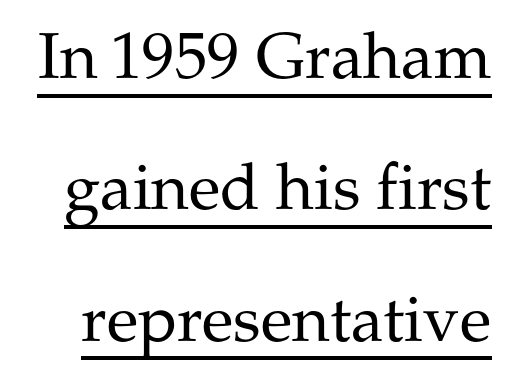
{"serif": "yes", "italic": "no", "bold": "no", "weight": "regular", "width": "normal", "stroke_contrast": "medium", "x_height": "medium", "monospaced": "no", "underline": "yes", "line_spacing": "loose", "line_spacing_ratio": 2.02, "letter_spacing": "normal", "letter_spacing_em": 0.0, "glyph_px": 65}
